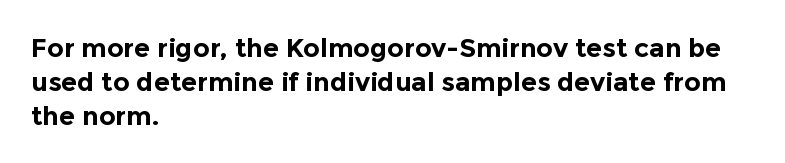
{"italic": "no", "bold": "yes", "underline": "no", "align": "left", "line_spacing": "normal", "line_spacing_ratio": 1.3, "letter_spacing": "normal", "letter_spacing_em": 0.0, "glyph_px": 26}
